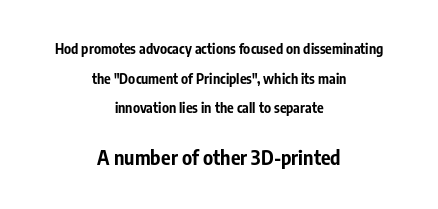
The zone under the glyphs is completely vacant. Typesetter's note: full bold, strokes at maximum text heaviness. One glance says open: line gaps are wider than usual. Compare the two chunks: the lower has the greater cap height.
